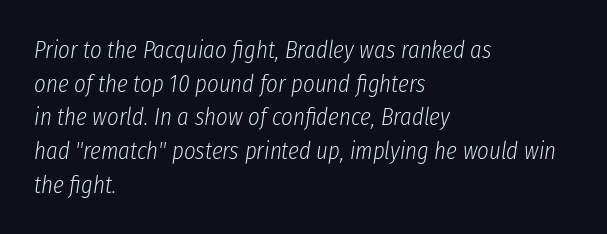
{"italic": "yes", "lean": "right", "slant_degrees": 8, "bold": "no", "underline": "no", "align": "left", "line_spacing": "normal", "line_spacing_ratio": 1.35, "letter_spacing": "normal", "letter_spacing_em": 0.0, "glyph_px": 25}
